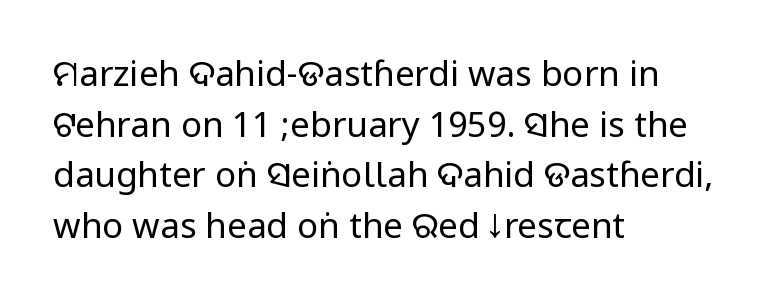
The image shows 35 px regular-weight, condensed sans-serif type, upright; set left-aligned, normal line spacing (1.45x), normal letter spacing, not underlined; low stroke contrast.
